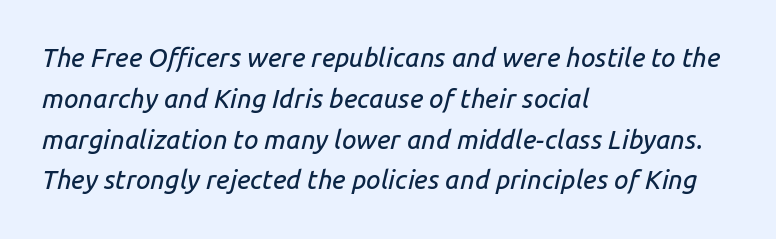
Leading: standard. If you drew a line through each stem, it would be angled. The words here are not underlined. Honestly, the letter spacing is just normal — you wouldn't notice it. The ragged edge is on the right, which tells us the setting is flush left.
